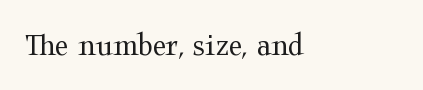
Q: Is the text bold? A: No.
Q: Is the text italic (slanted)? A: No, it is upright.
Q: Is the typeface a serif or a sans-serif typeface? A: Serif.
Q: Is the text underlined? A: No.
Q: How is the paragraph aligned? A: Left-aligned.
Q: Is the spacing between letters normal or unusually wide? A: Normal.
Q: Width (condensed, normal, or wide)? A: Wide.
Q: Stroke contrast? A: Medium.
Q: x-height? A: Medium.
Q: Monospaced? A: No.
